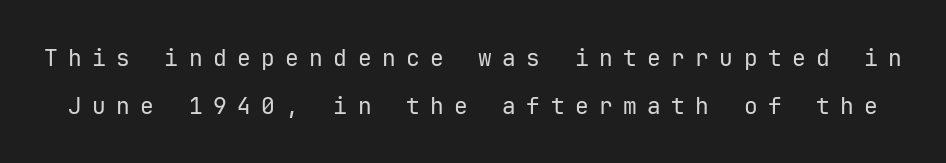
Does extra space separate the letters? Yes, quite a lot of it. Descenders hang freely into open space. Weight class: somewhere from thin through regular. The vertical gap from one line to the next is large. Unlike italic type, these characters show no tilt at all.
